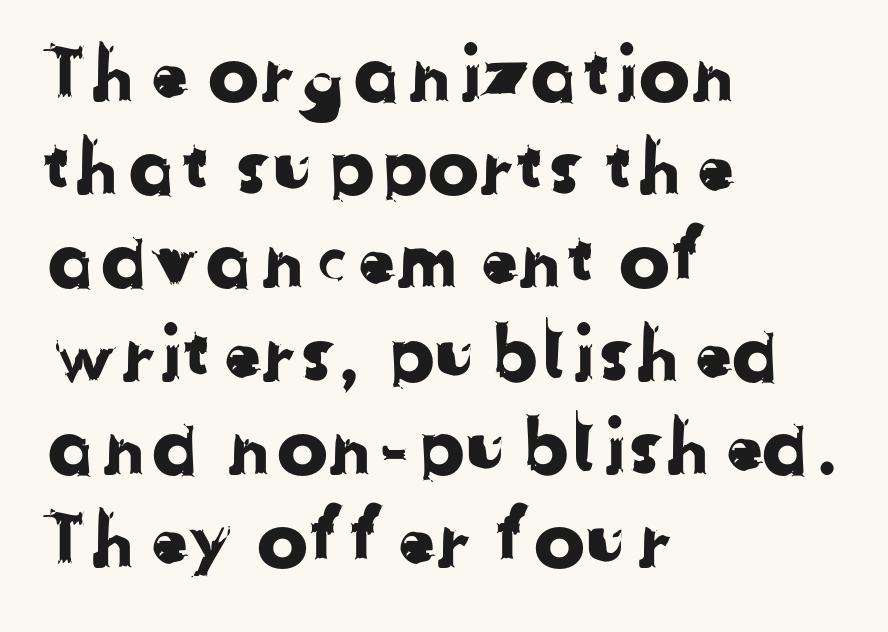
{"serif": "no", "width": "normal", "stroke_contrast": "low", "x_height": "medium", "monospaced": "no", "underline": "no", "align": "left", "line_spacing_ratio": 1.21, "letter_spacing": "normal", "letter_spacing_em": 0.0, "glyph_px": 77}
